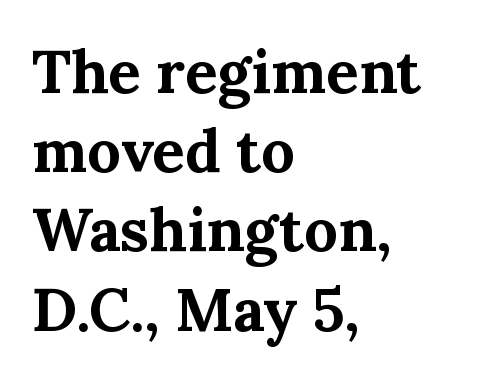
{"serif": "yes", "italic": "no", "bold": "yes", "weight": "bold", "width": "normal", "stroke_contrast": "medium", "x_height": "medium", "monospaced": "no", "underline": "no", "align": "left", "line_spacing": "normal", "line_spacing_ratio": 1.32, "letter_spacing": "normal", "letter_spacing_em": 0.0, "glyph_px": 60}
